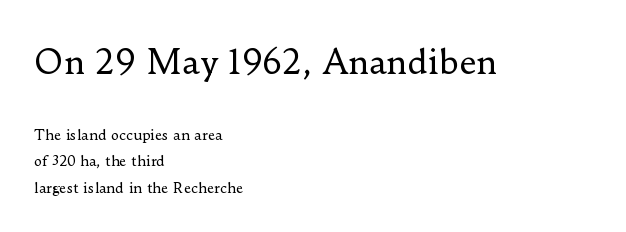
The image shows 33 px regular-weight serif type, upright; set left-aligned, line spacing 1.89x, normal letter spacing, not underlined; the first (top) block is 2.36x larger; low stroke contrast and a small x-height.
